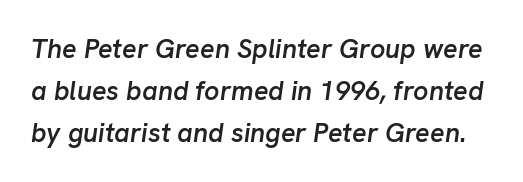
Q: Is the text bold? A: Semi-bold.
Q: Is the text italic (slanted)? A: Yes, it leans right by about 8 degrees.
Q: Is the text underlined? A: No.
Q: Is the spacing between letters normal or unusually wide? A: Normal.
Q: Is the spacing between lines tight, normal or loose? A: Normal.
